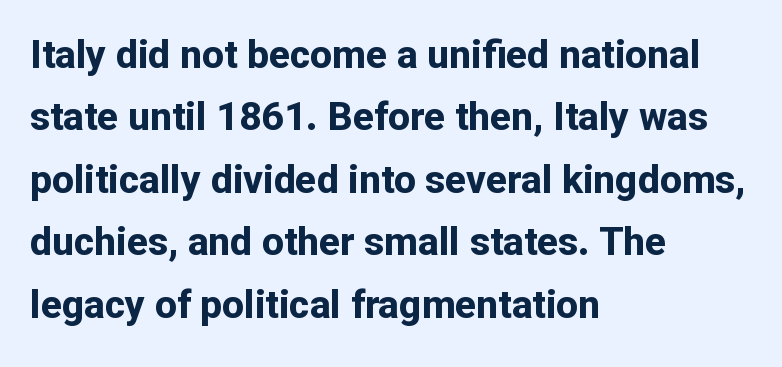
Q: Is the text bold? A: Yes.
Q: Is the text italic (slanted)? A: No, it is upright.
Q: Is the typeface a serif or a sans-serif typeface? A: Sans-serif.
Q: Is the text underlined? A: No.
Q: How is the paragraph aligned? A: Left-aligned.
Q: Is the spacing between letters normal or unusually wide? A: Normal.
Q: Is the spacing between lines tight, normal or loose? A: Normal.
Q: Width (condensed, normal, or wide)? A: Normal.
Q: Stroke contrast? A: Low.
Q: x-height? A: Medium.
Q: Monospaced? A: No.
